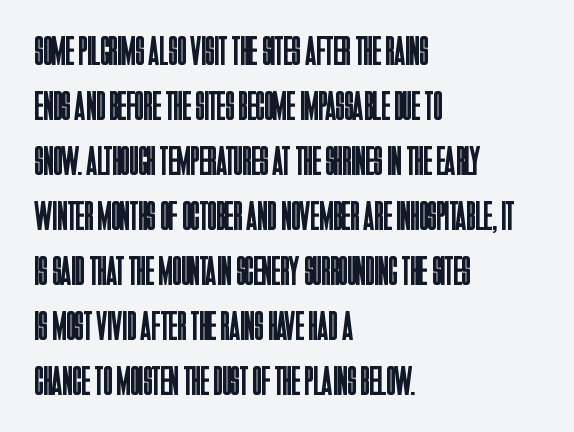
Q: Is the text bold? A: No.
Q: Is the text italic (slanted)? A: No, it is upright.
Q: Is the typeface a serif or a sans-serif typeface? A: Sans-serif.
Q: Is the text underlined? A: No.
Q: How is the paragraph aligned? A: Left-aligned.
Q: Is the spacing between letters normal or unusually wide? A: Normal.
Q: Is the spacing between lines tight, normal or loose? A: Normal.
Q: Width (condensed, normal, or wide)? A: Condensed.
Q: Stroke contrast? A: Low.
Q: x-height? A: Large.
Q: Monospaced? A: No.
